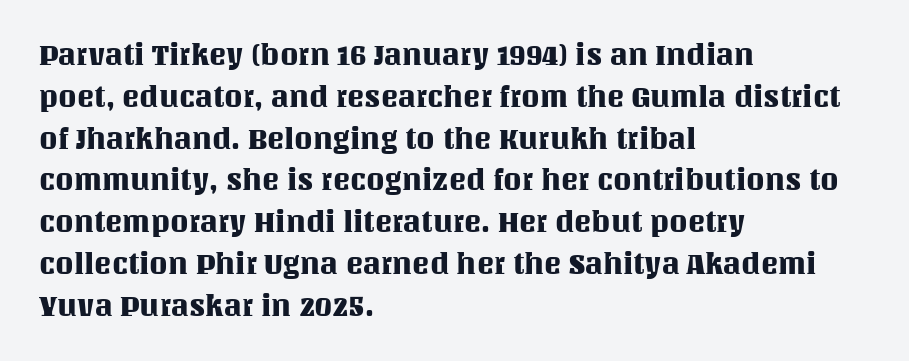
The image shows 29 px text type, upright; set left-aligned, normal line spacing (1.44x), normal letter spacing, not underlined; medium stroke contrast and a large x-height.
